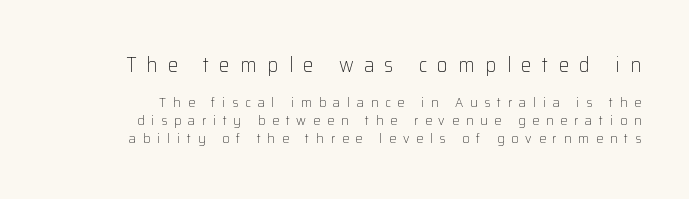
{"italic": "no", "bold": "no", "underline": "no", "line_spacing": "normal", "line_spacing_ratio": 1.27, "letter_spacing": "wide", "letter_spacing_em": 0.49, "larger_block": "first", "size_ratio": 1.5, "glyph_px": 21}
